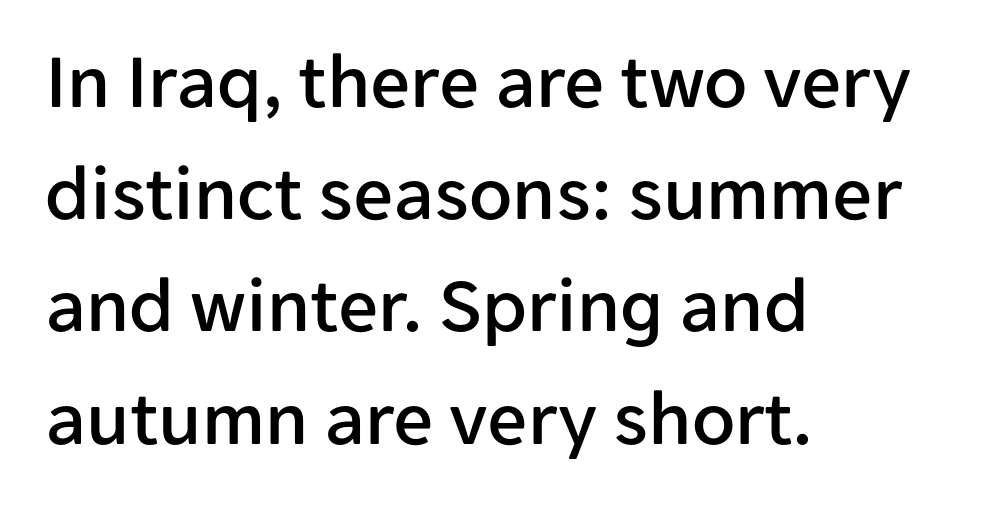
The image shows 79 px sans-serif type, upright; set left-aligned, normal line spacing (1.42x), normal letter spacing, not underlined; low stroke contrast and a medium x-height.
